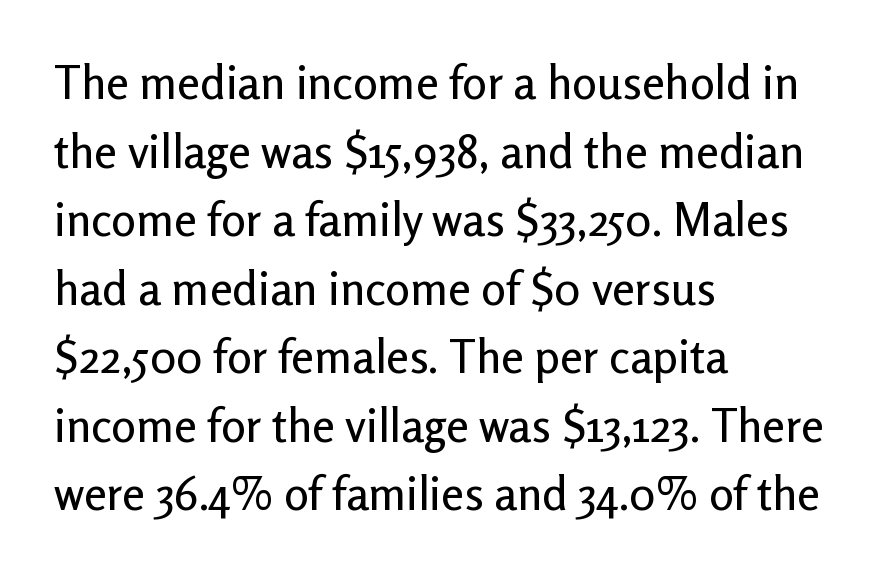
{"serif": "no", "italic": "no", "width": "normal", "stroke_contrast": "low", "x_height": "medium", "monospaced": "no", "underline": "no", "align": "left", "line_spacing": "normal", "line_spacing_ratio": 1.49, "letter_spacing": "normal", "letter_spacing_em": 0.0, "glyph_px": 46}
